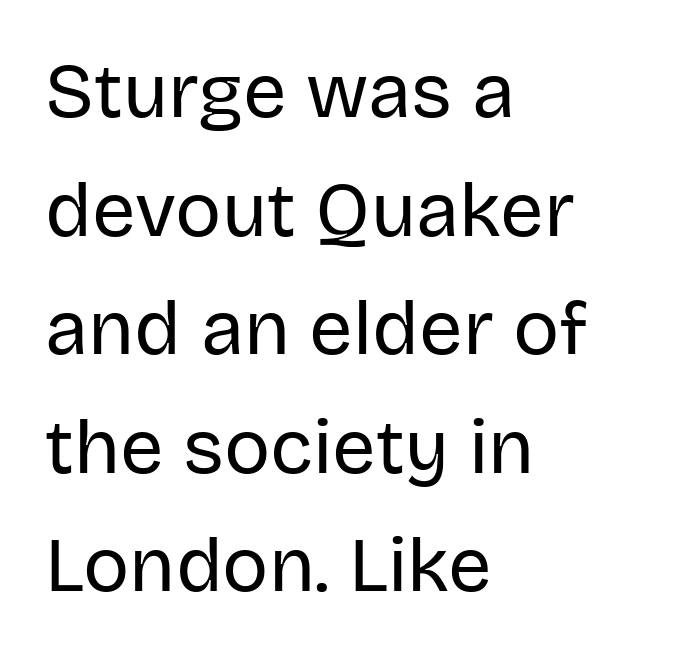
The image shows 77 px regular-weight sans-serif type, upright; set left-aligned, normal line spacing (1.54x), normal letter spacing, not underlined; low stroke contrast and a large x-height.
